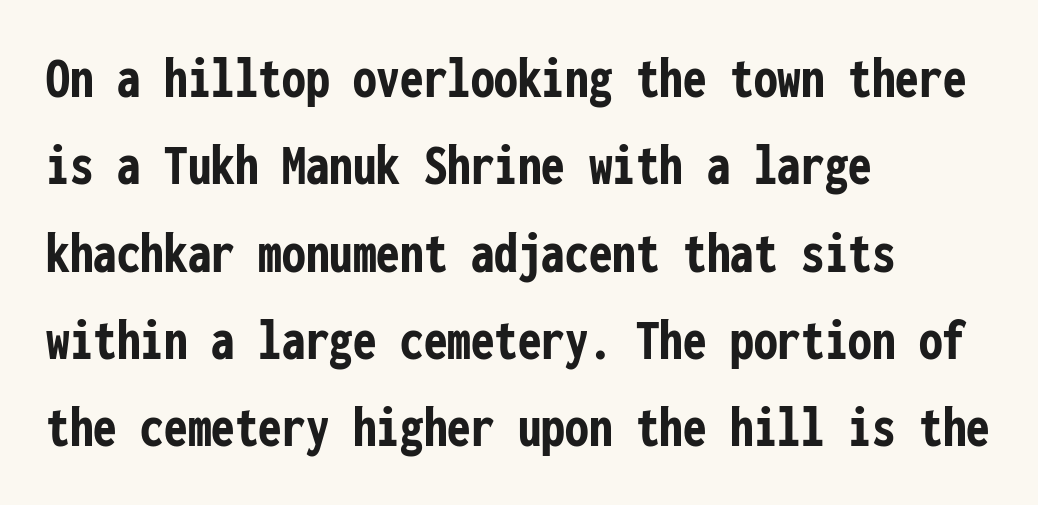
Q: Is the text bold? A: Yes.
Q: Is the text italic (slanted)? A: No, it is upright.
Q: Is the typeface a serif or a sans-serif typeface? A: Sans-serif.
Q: Is the text underlined? A: No.
Q: How is the paragraph aligned? A: Left-aligned.
Q: Is the spacing between letters normal or unusually wide? A: Normal.
Q: Is the spacing between lines tight, normal or loose? A: Normal.
Q: Width (condensed, normal, or wide)? A: Condensed.
Q: Stroke contrast? A: Low.
Q: x-height? A: Medium.
Q: Monospaced? A: Yes.
